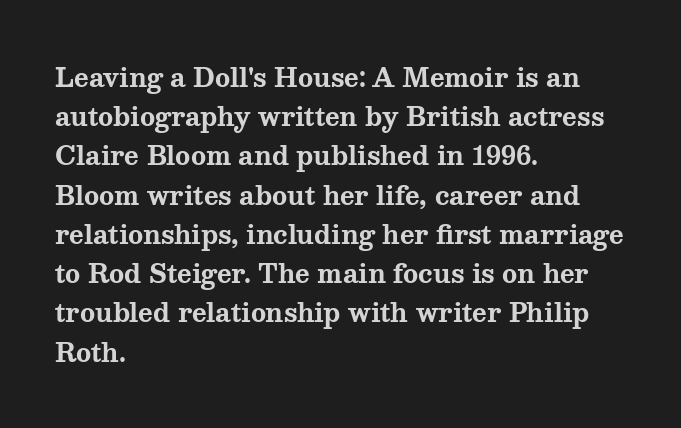
There is no visible air inserted between adjacent glyphs. This sample is left-justified, so line endings fall wherever the words run out. Normally led — the rows are evenly, conventionally spaced. The lettering holds an erect, upright posture throughout.
